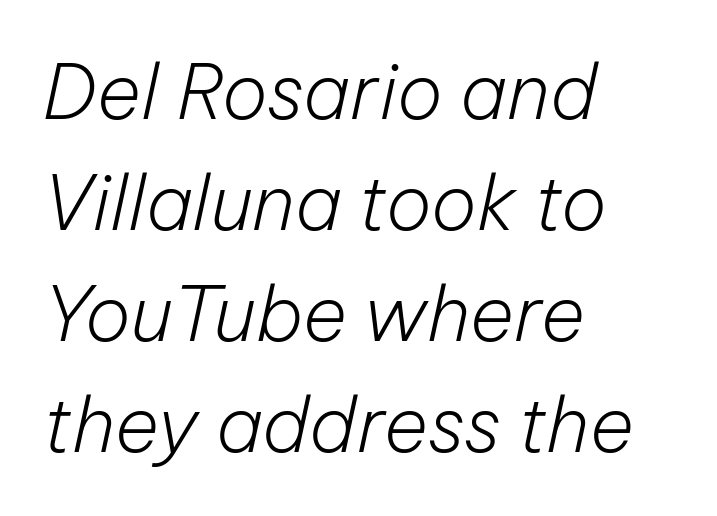
The image shows 76 px light type, italic (leaning right); set left-aligned, normal line spacing (1.46x), normal letter spacing, not underlined; low stroke contrast and a medium x-height.
